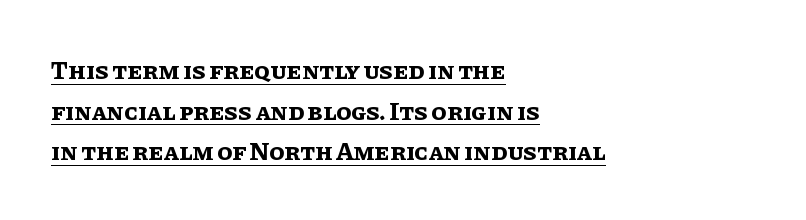
Q: Is the text bold? A: Yes.
Q: Is the text italic (slanted)? A: No, it is upright.
Q: Is the text underlined? A: Yes.
Q: How is the paragraph aligned? A: Left-aligned.
Q: Is the spacing between letters normal or unusually wide? A: Normal.
Q: Is the spacing between lines tight, normal or loose? A: Normal.
